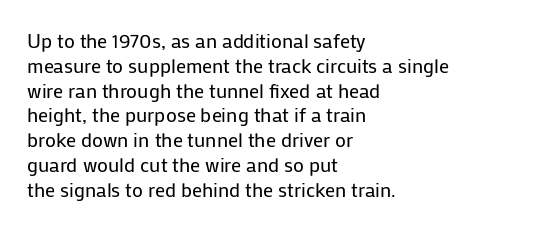
Q: Is the text bold? A: No.
Q: Is the text italic (slanted)? A: No, it is upright.
Q: Is the text underlined? A: No.
Q: How is the paragraph aligned? A: Left-aligned.
Q: Is the spacing between letters normal or unusually wide? A: Normal.
